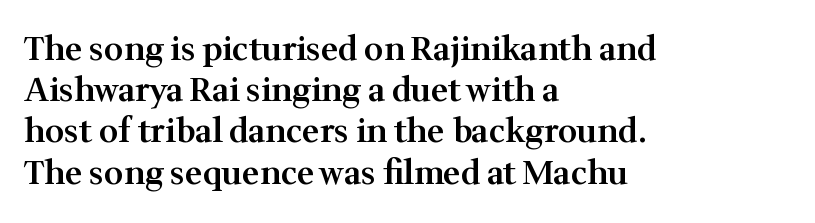
The image shows 33 px semibold serif type, upright; set left-aligned, normal line spacing (1.25x), normal letter spacing, not underlined; medium stroke contrast and a medium x-height.
